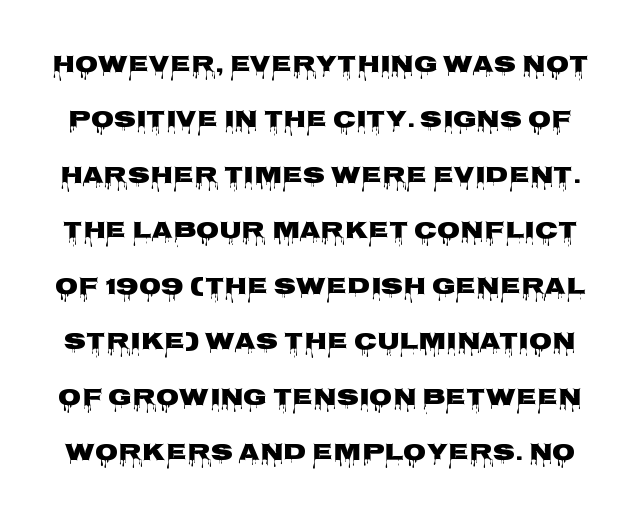
Q: Is the text italic (slanted)? A: No, it is upright.
Q: Is the text underlined? A: No.
Q: Is the spacing between letters normal or unusually wide? A: Normal.
Q: Is the spacing between lines tight, normal or loose? A: Loose.
